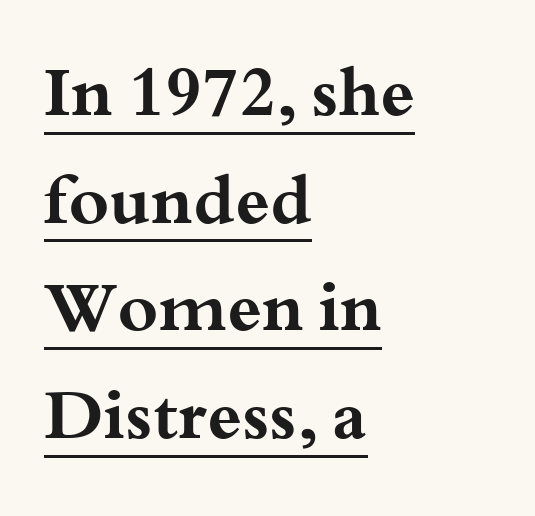
Q: Is the text bold? A: Yes.
Q: Is the text italic (slanted)? A: No, it is upright.
Q: Is the typeface a serif or a sans-serif typeface? A: Serif.
Q: Is the text underlined? A: Yes.
Q: How is the paragraph aligned? A: Left-aligned.
Q: Is the spacing between letters normal or unusually wide? A: Normal.
Q: Is the spacing between lines tight, normal or loose? A: Normal.
Q: Width (condensed, normal, or wide)? A: Wide.
Q: Stroke contrast? A: Medium.
Q: x-height? A: Small.
Q: Monospaced? A: No.
